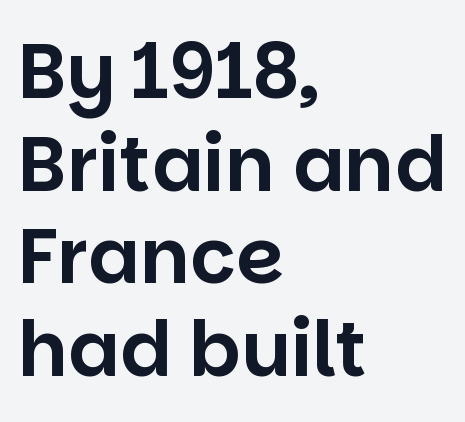
{"serif": "no", "italic": "no", "width": "normal", "stroke_contrast": "low", "x_height": "large", "monospaced": "no", "underline": "no", "align": "left", "line_spacing_ratio": 1.22, "letter_spacing": "normal", "letter_spacing_em": 0.0, "glyph_px": 76}
